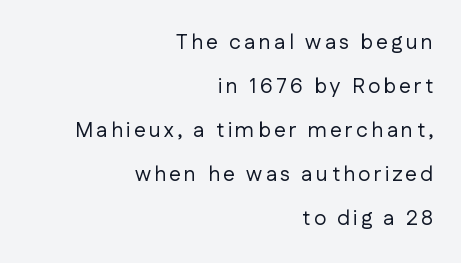
Q: Is the text bold? A: No.
Q: Is the text italic (slanted)? A: No, it is upright.
Q: Is the text underlined? A: No.
Q: How is the paragraph aligned? A: Right-aligned.
Q: Is the spacing between lines tight, normal or loose? A: Loose.
